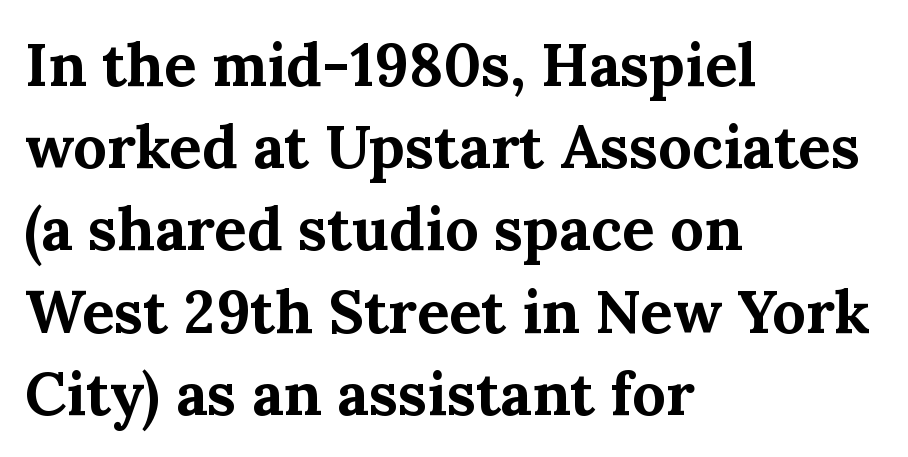
Q: Is the text bold? A: Yes.
Q: Is the text italic (slanted)? A: No, it is upright.
Q: Is the typeface a serif or a sans-serif typeface? A: Serif.
Q: Is the text underlined? A: No.
Q: How is the paragraph aligned? A: Left-aligned.
Q: Is the spacing between letters normal or unusually wide? A: Normal.
Q: Is the spacing between lines tight, normal or loose? A: Normal.
Q: Width (condensed, normal, or wide)? A: Normal.
Q: Stroke contrast? A: Medium.
Q: x-height? A: Medium.
Q: Monospaced? A: No.
